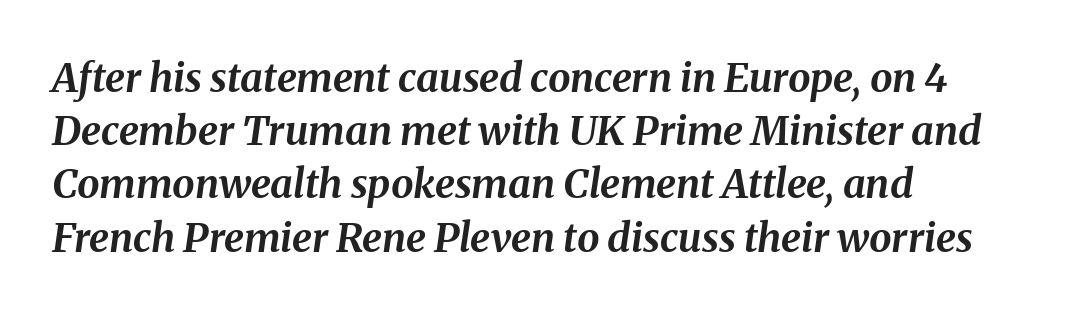
Q: Is the text bold? A: Yes.
Q: Is the text italic (slanted)? A: Yes, it leans right by about 8 degrees.
Q: Is the text underlined? A: No.
Q: How is the paragraph aligned? A: Left-aligned.
Q: Is the spacing between letters normal or unusually wide? A: Normal.
Q: Is the spacing between lines tight, normal or loose? A: Normal.
Q: Width (condensed, normal, or wide)? A: Normal.
Q: Stroke contrast? A: Medium.
Q: x-height? A: Medium.
Q: Monospaced? A: No.
